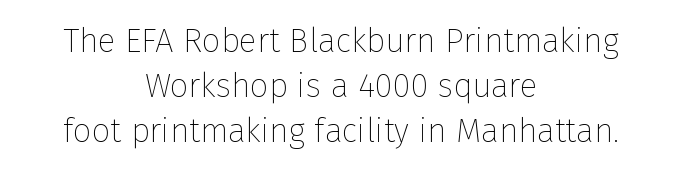
Q: Is the text bold? A: No.
Q: Is the text italic (slanted)? A: No, it is upright.
Q: Is the typeface a serif or a sans-serif typeface? A: Sans-serif.
Q: Is the text underlined? A: No.
Q: How is the paragraph aligned? A: Centered.
Q: Is the spacing between letters normal or unusually wide? A: Normal.
Q: Is the spacing between lines tight, normal or loose? A: Normal.
Q: Width (condensed, normal, or wide)? A: Normal.
Q: Stroke contrast? A: Low.
Q: x-height? A: Medium.
Q: Monospaced? A: No.
